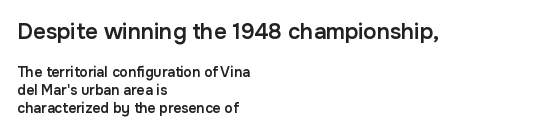
Horizontally, the lines are justified to the leading edge only. Is the letter spacing exaggerated? No — it looks like the ordinary default. Reading top to bottom, the characters get smaller at the block break. The space beneath each line is pristine and unruled.
